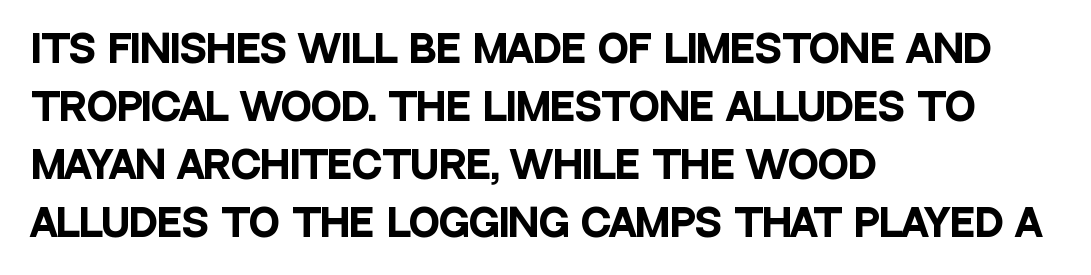
Interline gaps are of average width in this sample. Weight check: bold — yes, fully. Classification — sans serif. Rule under the text: the space is simply empty. You could not count columns in this text — the font is proportionally spaced. Short note: letters normally spaced.
